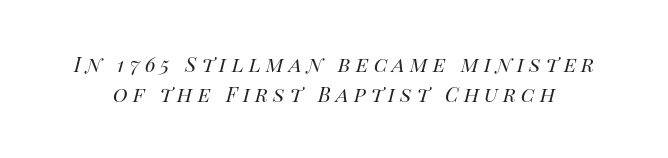
You can tell it's italic because the verticals aren't actually vertical. Caption: face not bold, strokes unweighted. This rendering features lettering with no underline. Compared with typical body copy, the letter spacing here is much looser.
